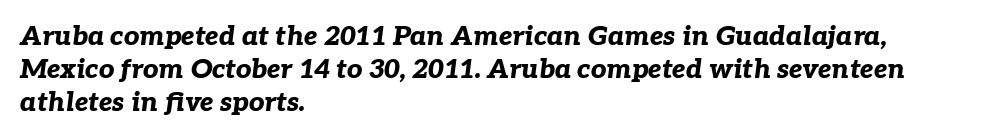
{"italic": "yes", "lean": "right", "slant_degrees": 7, "bold": "yes", "underline": "no", "align": "left", "line_spacing_ratio": 1.23, "letter_spacing": "normal", "letter_spacing_em": 0.0, "glyph_px": 27}
